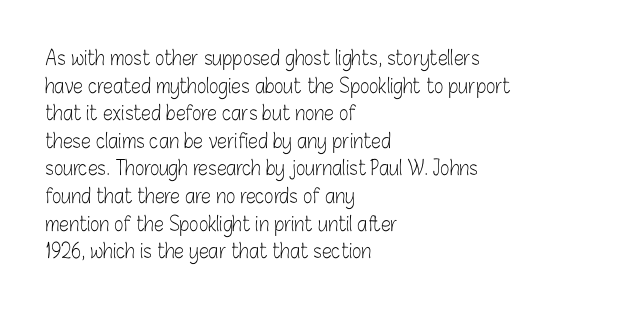
{"italic": "no", "bold": "no", "underline": "no", "align": "left", "line_spacing": "normal", "line_spacing_ratio": 1.38, "letter_spacing": "normal", "letter_spacing_em": 0.0, "glyph_px": 20}
